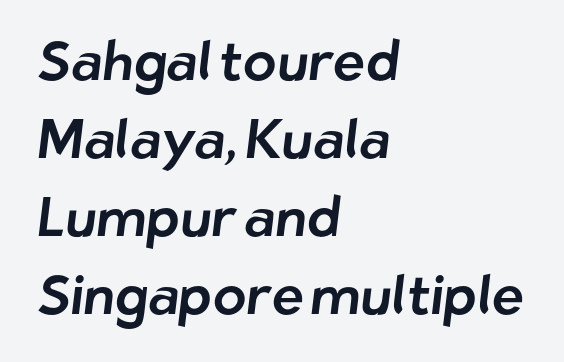
Leading: standard. You could not count columns in this text — the font is proportionally spaced. To sum up the face: it is a sans, with no serifs. The setting favours the left margin, as ordinary paragraphs usually do. These lines keep a tight, regular rhythm from letter to letter. Any mark beneath the type? The region is blank.
